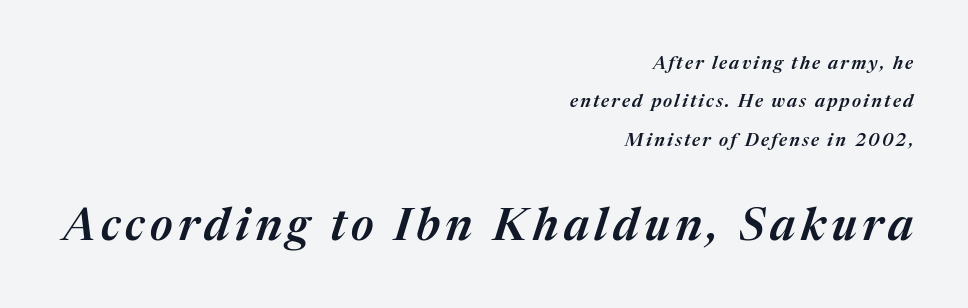
The image shows 45 px semibold type, italic (leaning right); set right-aligned, loose line spacing (2.13x), not underlined; the second (bottom) block is 2.5x larger; medium stroke contrast and a medium x-height.
